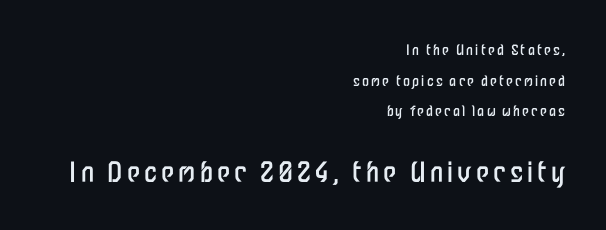
Q: Is the text bold? A: No.
Q: Is the text italic (slanted)? A: No, it is upright.
Q: Is the text underlined? A: No.
Q: How is the paragraph aligned? A: Right-aligned.
Q: Is the spacing between lines tight, normal or loose? A: Loose.
Q: Which block of text is set in a larger size, the first (top) or the second (bottom)? A: The second (bottom) one.
